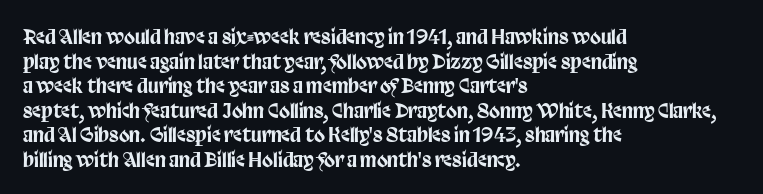
{"italic": "no", "underline": "no", "align": "left", "line_spacing_ratio": 1.23, "letter_spacing": "normal", "letter_spacing_em": 0.0, "glyph_px": 20}
